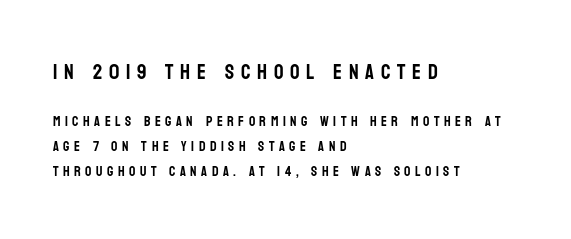
Q: Is the text italic (slanted)? A: No, it is upright.
Q: Is the text underlined? A: No.
Q: How is the paragraph aligned? A: Left-aligned.
Q: Is the spacing between letters normal or unusually wide? A: Unusually wide.
Q: Which block of text is set in a larger size, the first (top) or the second (bottom)? A: The first (top) one.
